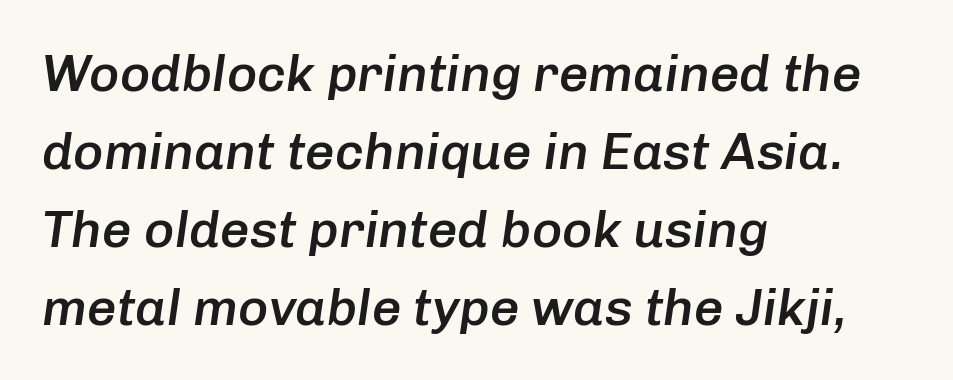
The image shows 52 px semibold type, italic (leaning right); set left-aligned, normal line spacing (1.5x), normal letter spacing, not underlined; low stroke contrast and a medium x-height.
